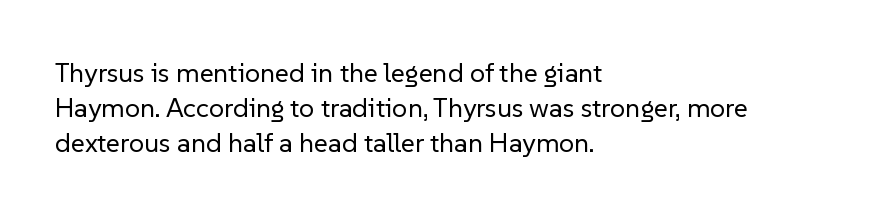
Style check: upright. Plain, unruled lines of type. The paragraph has a hard left edge and a soft right edge. This rendering leaves character spacing at its baseline value. A typesetter would call this leading conventional body-copy spacing. These glyphs show unthickened strokes, regular width or finer.
